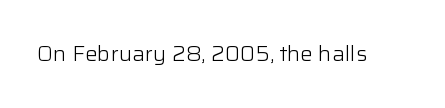
The passage shown is not underscored anywhere. The font's upright variant was chosen for this text. Stems here are at most as thick as an everyday book face. Observe the ordinary spacing: letters are neighbours, not strangers.
